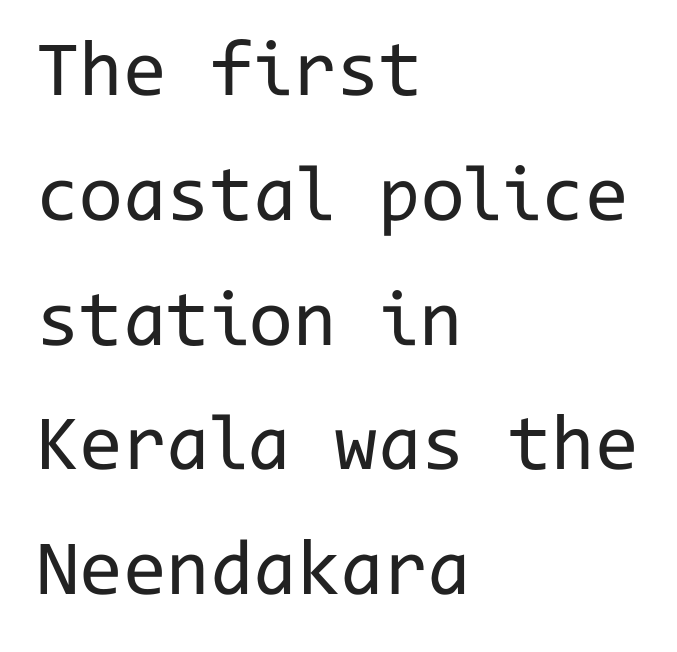
If you drew a line through each stem, it would be perfectly vertical. Which margin do the lines hug? The left one — the right edge is uneven. The font sits on the lighter half of the weight spectrum, regular included. The passage shown has conventional tracking throughout. Here the designer chose a console-style face with uniform glyph widths.
